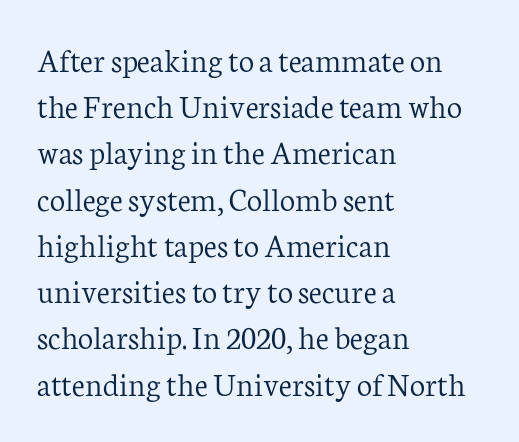
The image shows 34 px light serif type, upright; set left-aligned, normal line spacing (1.36x), normal letter spacing, not underlined; low stroke contrast and a medium x-height.
